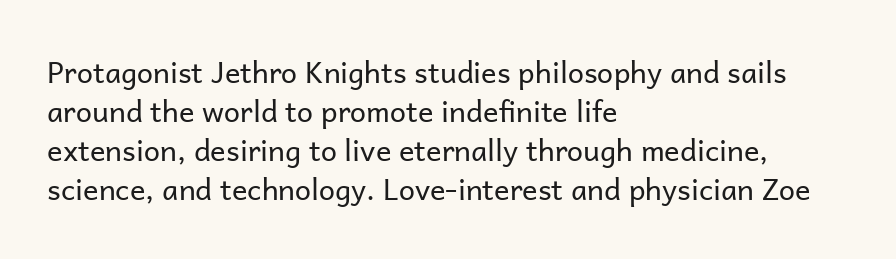
Q: Is the text bold? A: No.
Q: Is the text italic (slanted)? A: No, it is upright.
Q: Is the typeface a serif or a sans-serif typeface? A: Sans-serif.
Q: Is the text underlined? A: No.
Q: How is the paragraph aligned? A: Left-aligned.
Q: Is the spacing between letters normal or unusually wide? A: Normal.
Q: Is the spacing between lines tight, normal or loose? A: Normal.
Q: Width (condensed, normal, or wide)? A: Normal.
Q: Stroke contrast? A: Low.
Q: x-height? A: Medium.
Q: Monospaced? A: No.
